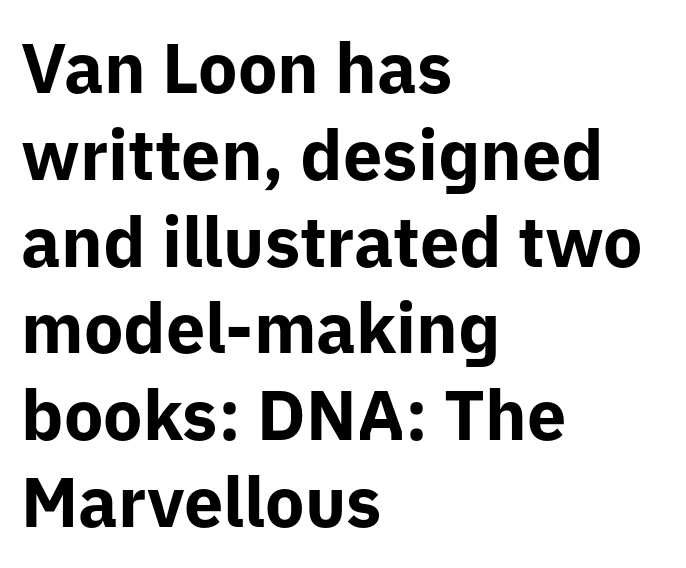
The image shows 70 px bold sans-serif type, upright; set left-aligned, line spacing 1.24x, normal letter spacing, not underlined; low stroke contrast and a medium x-height.
